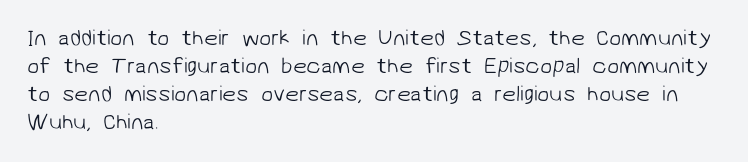
The strokes are not fattened; the text isn't bold. The rendering uses a moderate line-height, typical for paragraphs. The face used here is rendered with its standard letterfit. Type without underlining.
